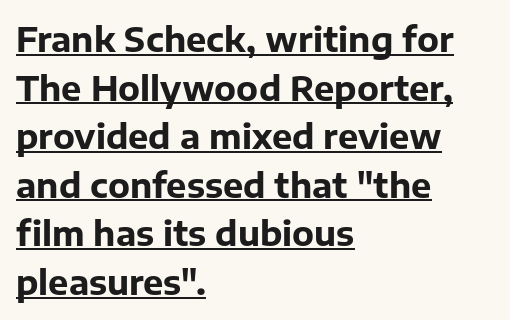
Does extra space separate the letters? No, they use regular spacing. A baseline rule has been typeset under these characters. Posture: upright roman. The passage shown stacks its lines at a standard gap.
